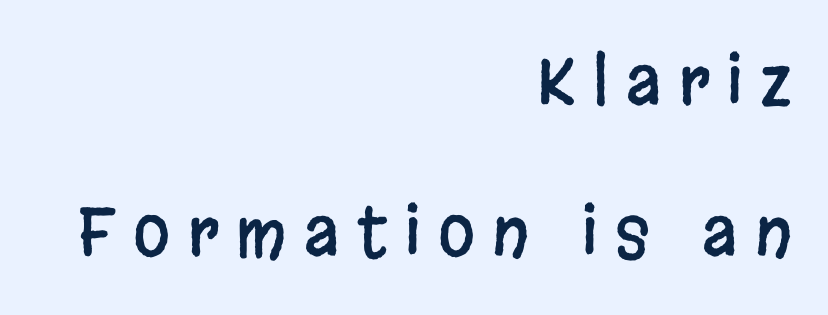
{"serif": "no", "italic": "no", "width": "condensed", "stroke_contrast": "low", "x_height": "large", "monospaced": "no", "underline": "no", "align": "right", "line_spacing": "loose", "line_spacing_ratio": 2.26, "letter_spacing": "wide", "letter_spacing_em": 0.26, "glyph_px": 67}
